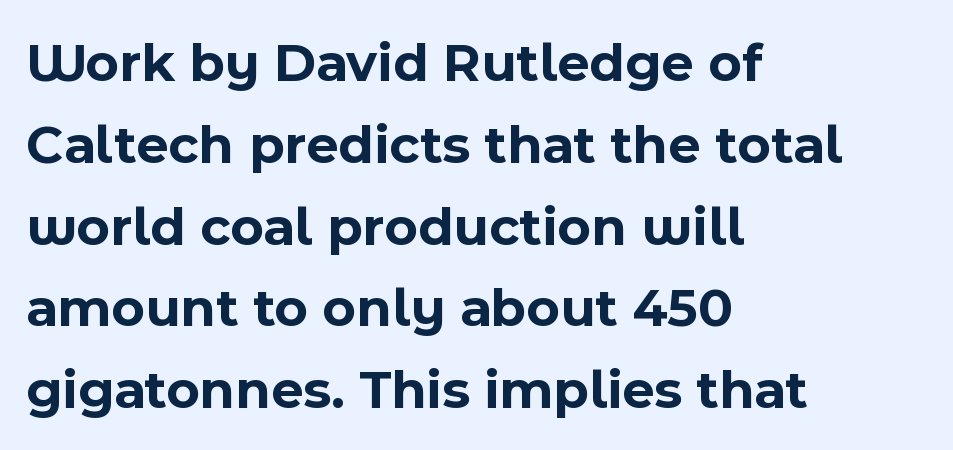
{"serif": "no", "italic": "no", "bold": "yes", "weight": "bold", "width": "normal", "x_height": "medium", "monospaced": "no", "underline": "no", "align": "left", "line_spacing": "normal", "line_spacing_ratio": 1.46, "letter_spacing": "normal", "letter_spacing_em": 0.0, "glyph_px": 56}
